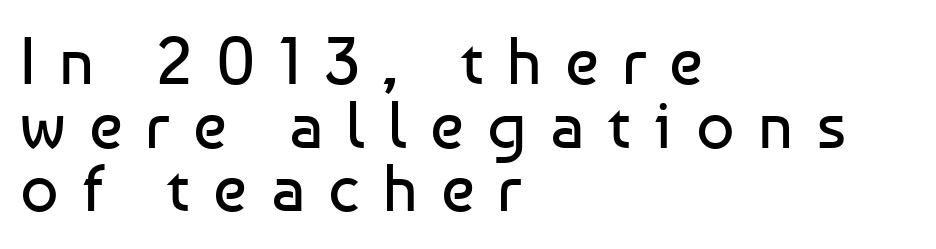
Q: Is the text bold? A: No.
Q: Is the text italic (slanted)? A: No, it is upright.
Q: Is the typeface a serif or a sans-serif typeface? A: Sans-serif.
Q: Is the text underlined? A: No.
Q: How is the paragraph aligned? A: Left-aligned.
Q: Is the spacing between letters normal or unusually wide? A: Unusually wide.
Q: Is the spacing between lines tight, normal or loose? A: Tight.
Q: Width (condensed, normal, or wide)? A: Normal.
Q: Stroke contrast? A: Low.
Q: x-height? A: Medium.
Q: Monospaced? A: No.
